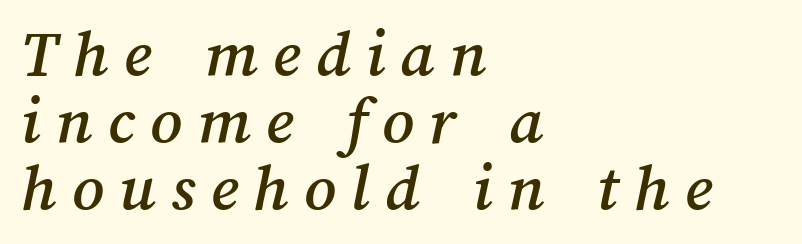
{"width": "normal", "stroke_contrast": "medium", "x_height": "medium", "monospaced": "no", "underline": "no", "align": "left", "line_spacing": "tight", "line_spacing_ratio": 0.97, "letter_spacing": "wide", "letter_spacing_em": 0.22, "glyph_px": 69}
